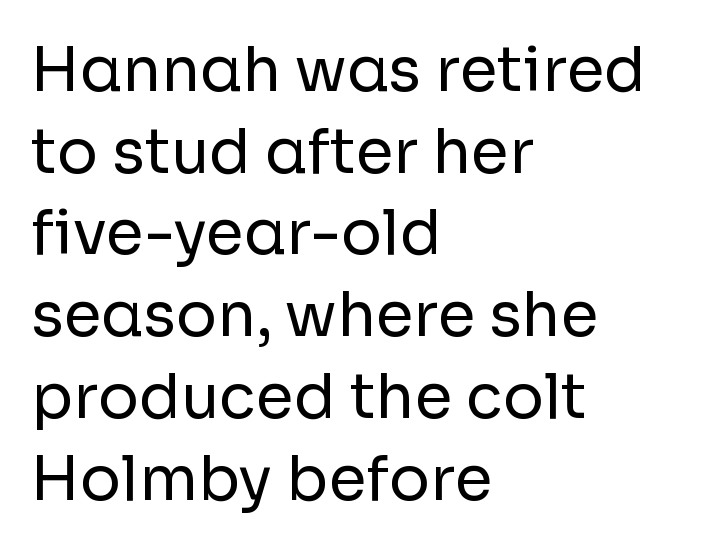
Q: Is the text bold? A: No.
Q: Is the text italic (slanted)? A: No, it is upright.
Q: Is the typeface a serif or a sans-serif typeface? A: Sans-serif.
Q: Is the text underlined? A: No.
Q: How is the paragraph aligned? A: Left-aligned.
Q: Is the spacing between letters normal or unusually wide? A: Normal.
Q: Is the spacing between lines tight, normal or loose? A: Normal.
Q: Width (condensed, normal, or wide)? A: Normal.
Q: Stroke contrast? A: Low.
Q: x-height? A: Medium.
Q: Monospaced? A: No.
